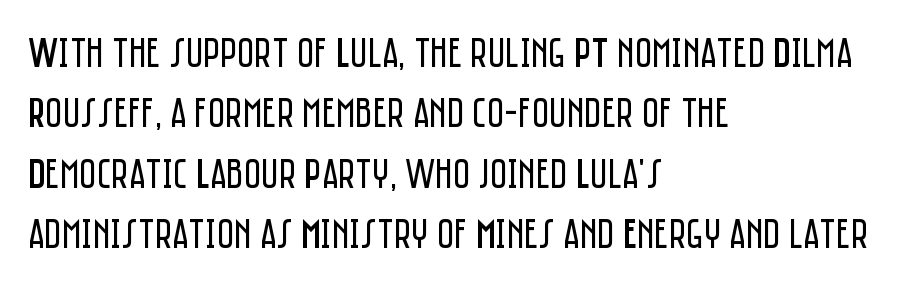
The image shows 42 px regular-weight, condensed sans-serif type, upright; set left-aligned, normal line spacing (1.44x), normal letter spacing, not underlined; low stroke contrast and a large x-height.
